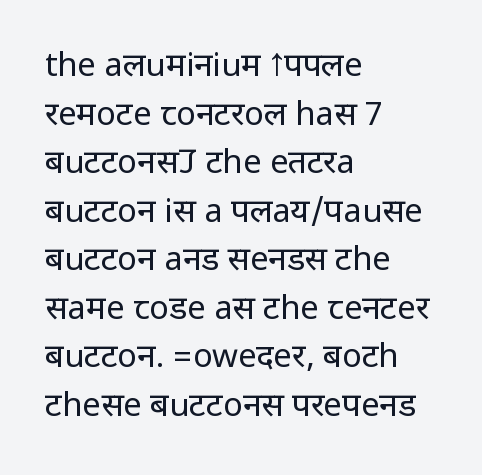
Classification — sans serif. Ink coverage per letter is moderate at most. The line texture is even and compact thanks to regular tracking. Short and long lines alike share a common starting point at left. In terms of posture, this sample is upright. Words float on clear page, feet unadorned.
